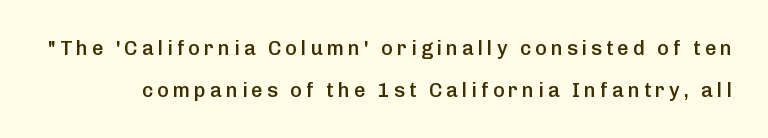
Q: Is the text bold? A: Semi-bold.
Q: Is the text italic (slanted)? A: No, it is upright.
Q: Is the text underlined? A: No.
Q: Is the spacing between letters normal or unusually wide? A: Unusually wide.
Q: Is the spacing between lines tight, normal or loose? A: Loose.
